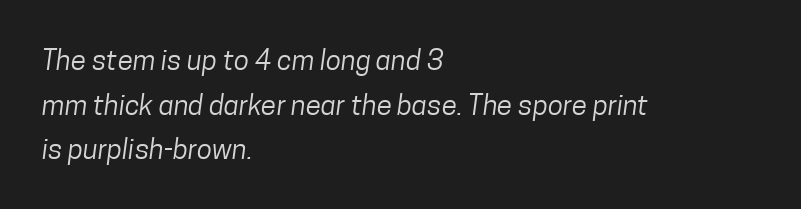
{"serif": "no", "bold": "no", "weight": "regular", "width": "condensed", "stroke_contrast": "low", "x_height": "medium", "monospaced": "no", "underline": "no", "align": "left", "line_spacing": "normal", "line_spacing_ratio": 1.59, "letter_spacing": "normal", "letter_spacing_em": 0.0, "glyph_px": 28}
